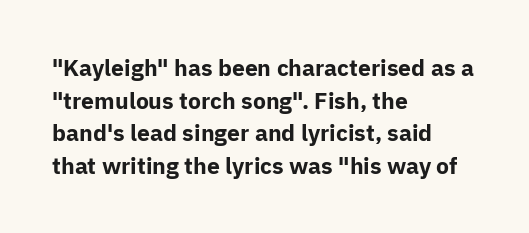
{"italic": "no", "bold": "yes", "underline": "no", "align": "left", "line_spacing": "normal", "line_spacing_ratio": 1.42, "letter_spacing": "normal", "letter_spacing_em": 0.0, "glyph_px": 23}
